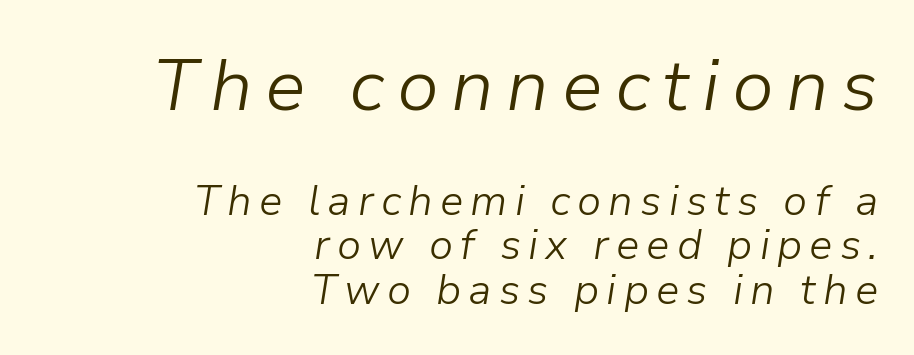
The image shows 73 px light type, italic (leaning right); set right-aligned, tight line spacing (1.06x), not underlined; the first (top) block is 1.74x larger; low stroke contrast and a medium x-height.
